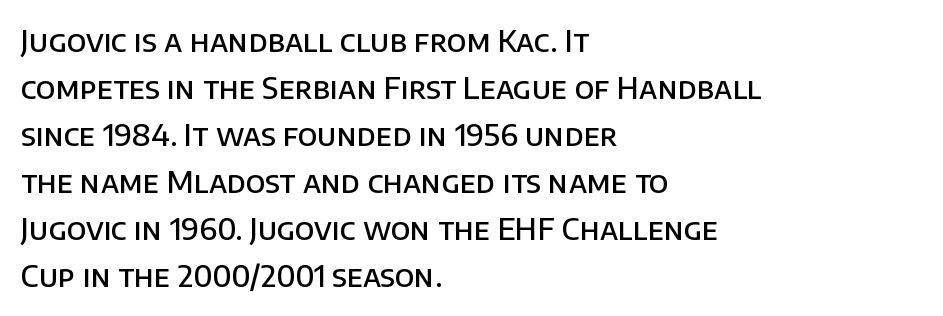
The image shows 30 px semibold sans-serif type, upright; set left-aligned, normal line spacing (1.57x), normal letter spacing, not underlined; low stroke contrast and a large x-height.
